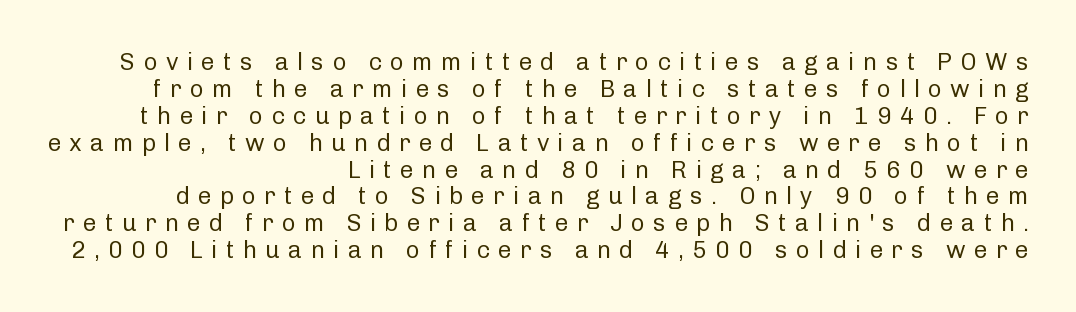
Leftover space on each line is placed entirely before the opening word. If you measured baseline to baseline, you'd find a short distance. A clean baseline with only descenders dipping below it. Students, note that the glyphs here are deliberately spaced far apart. Is the type heavy? It reads as light-to-regular instead.
